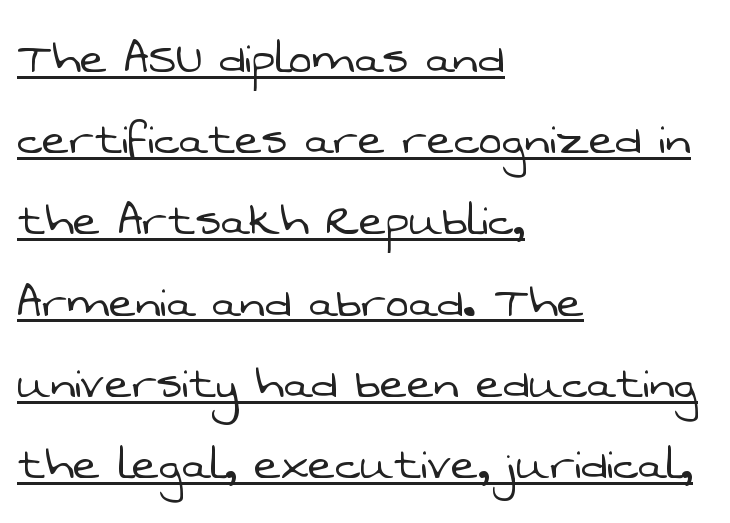
{"serif": "no", "bold": "no", "weight": "light", "width": "normal", "stroke_contrast": "low", "x_height": "medium", "monospaced": "no", "underline": "yes", "align": "left", "line_spacing": "normal", "line_spacing_ratio": 1.45, "letter_spacing": "normal", "letter_spacing_em": 0.0, "glyph_px": 56}
